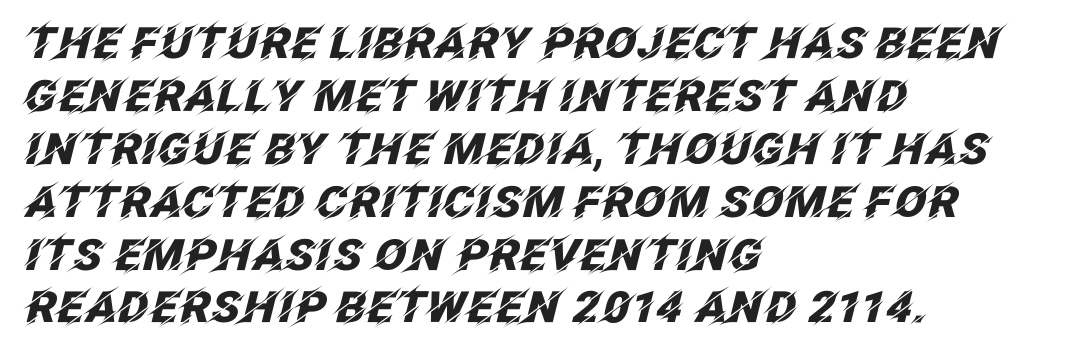
Q: Is the text bold? A: Yes.
Q: Is the text italic (slanted)? A: Yes, it leans right by about 12 degrees.
Q: Is the text underlined? A: No.
Q: How is the paragraph aligned? A: Left-aligned.
Q: Is the spacing between letters normal or unusually wide? A: Normal.
Q: Width (condensed, normal, or wide)? A: Normal.
Q: Stroke contrast? A: Low.
Q: x-height? A: Large.
Q: Monospaced? A: No.
